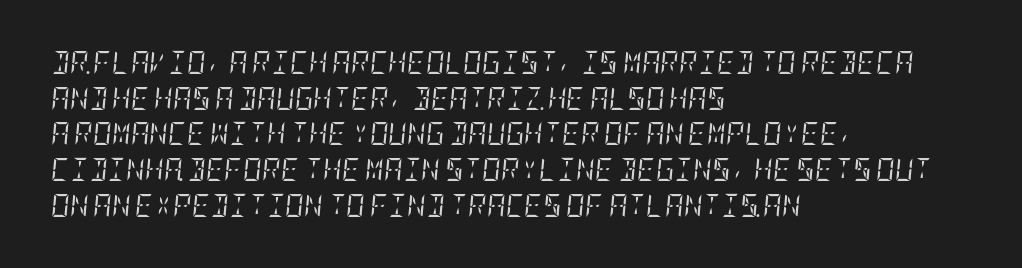
Q: Is the text bold? A: No.
Q: Is the text italic (slanted)? A: Yes, it leans right by about 5 degrees.
Q: Is the text underlined? A: No.
Q: How is the paragraph aligned? A: Left-aligned.
Q: Is the spacing between letters normal or unusually wide? A: Normal.
Q: Is the spacing between lines tight, normal or loose? A: Normal.
